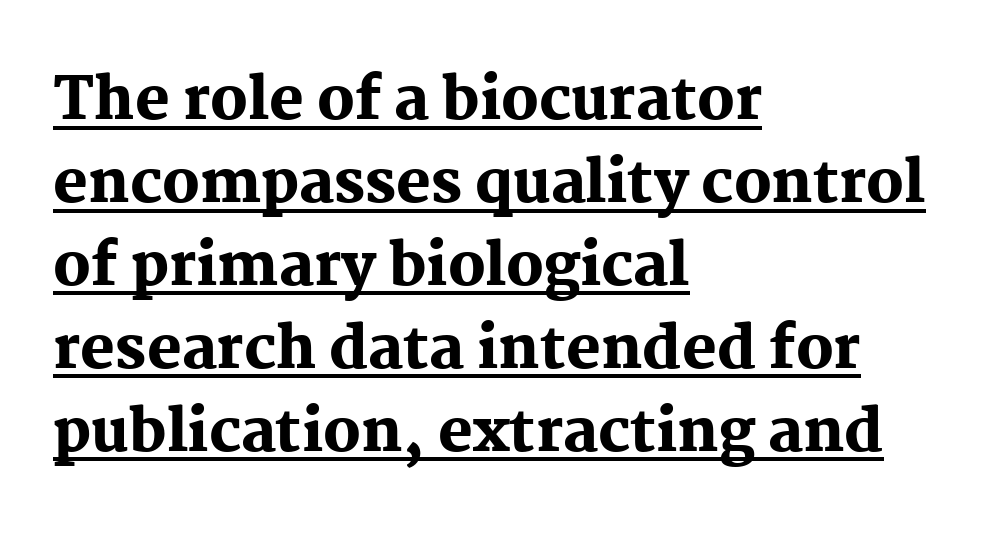
The image shows 58 px heavy serif type, upright; set left-aligned, normal line spacing (1.43x), normal letter spacing, underlined; medium stroke contrast and a medium x-height.
